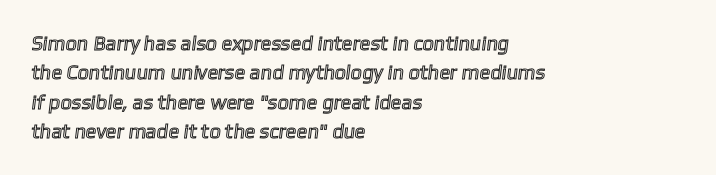
The image shows 20 px text type; set left-aligned, normal line spacing (1.47x), normal letter spacing, not underlined.
